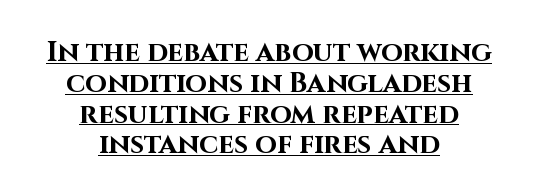
{"serif": "no", "italic": "no", "bold": "yes", "weight": "bold", "width": "normal", "stroke_contrast": "high", "x_height": "large", "monospaced": "no", "underline": "yes", "align": "center", "line_spacing": "tight", "line_spacing_ratio": 1.1, "letter_spacing": "normal", "letter_spacing_em": 0.0, "glyph_px": 28}
